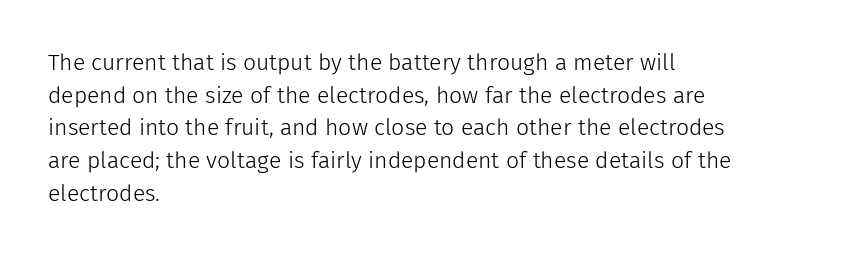
The image shows 23 px text type, upright; set left-aligned, normal line spacing (1.42x), normal letter spacing, not underlined.
